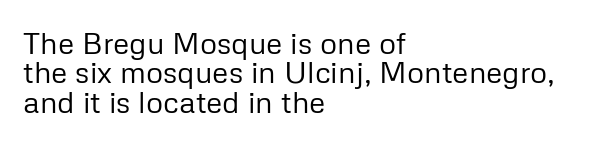
Underline: absent. Compared with a centered layout, this one pins lines to the left instead. The horizontal fit of the characters is conventional and even. Every character sits straight up, as roman type does.
